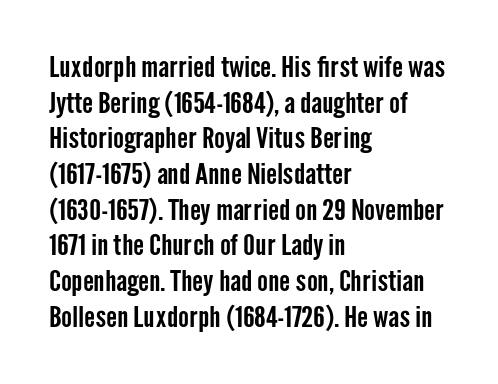
Q: Is the text italic (slanted)? A: No, it is upright.
Q: Is the typeface a serif or a sans-serif typeface? A: Sans-serif.
Q: Is the text underlined? A: No.
Q: How is the paragraph aligned? A: Left-aligned.
Q: Is the spacing between letters normal or unusually wide? A: Normal.
Q: Width (condensed, normal, or wide)? A: Condensed.
Q: Stroke contrast? A: Low.
Q: x-height? A: Medium.
Q: Monospaced? A: No.
